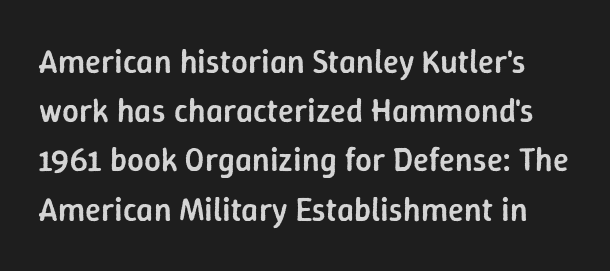
The image shows 33 px semibold sans-serif type, upright; set normal line spacing (1.49x), normal letter spacing, not underlined; low stroke contrast and a medium x-height.
